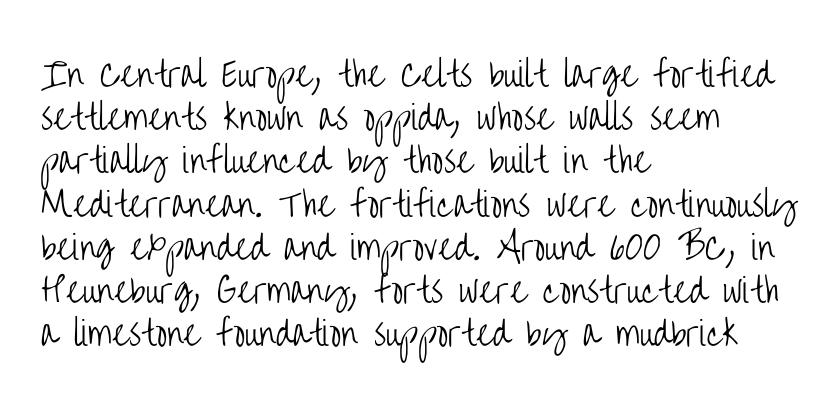
{"serif": "no", "italic": "no", "bold": "no", "weight": "light", "width": "condensed", "stroke_contrast": "low", "x_height": "large", "monospaced": "no", "underline": "no", "align": "left", "line_spacing": "normal", "line_spacing_ratio": 1.31, "letter_spacing": "normal", "letter_spacing_em": 0.0, "glyph_px": 33}
